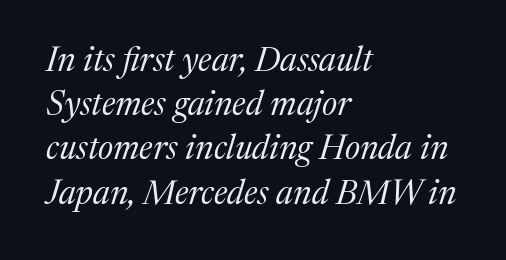
Q: Is the text bold? A: No.
Q: Is the text italic (slanted)? A: Yes, it leans right by about 17 degrees.
Q: Is the typeface a serif or a sans-serif typeface? A: Serif.
Q: Is the text underlined? A: No.
Q: How is the paragraph aligned? A: Left-aligned.
Q: Is the spacing between letters normal or unusually wide? A: Normal.
Q: Is the spacing between lines tight, normal or loose? A: Normal.
Q: Width (condensed, normal, or wide)? A: Normal.
Q: Stroke contrast? A: Medium.
Q: x-height? A: Medium.
Q: Monospaced? A: No.
